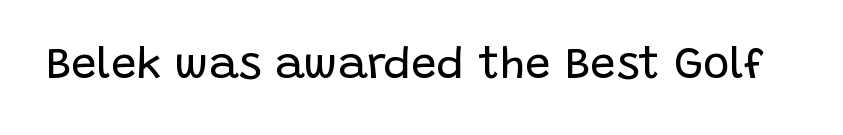
It's the straight-up-and-down kind of type. Here the glyphs are tracked normally, forming tight word shapes. The letters carry no serifs — their stems end cleanly without finishing strokes. Stroke mass is kept to a normal reading level or below. You could not count columns in this text — the font is proportionally spaced. The foot of each line stays bare and open.
